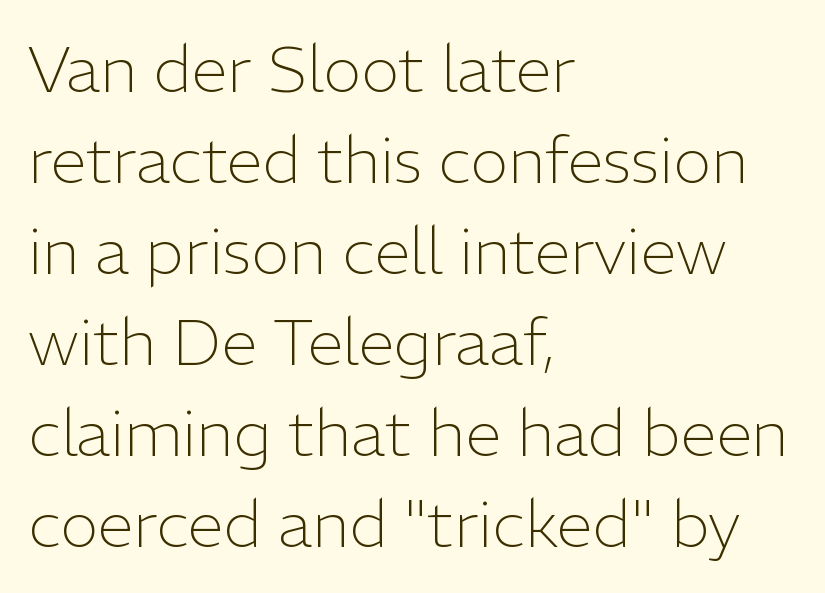
The image shows 65 px light sans-serif type, upright; set left-aligned, normal line spacing (1.4x), normal letter spacing, not underlined; low stroke contrast and a medium x-height.
